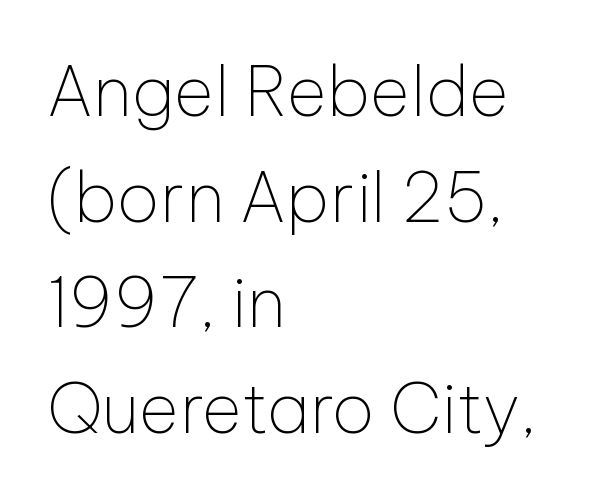
Q: Is the text bold? A: No.
Q: Is the text italic (slanted)? A: No, it is upright.
Q: Is the typeface a serif or a sans-serif typeface? A: Sans-serif.
Q: Is the text underlined? A: No.
Q: How is the paragraph aligned? A: Left-aligned.
Q: Is the spacing between letters normal or unusually wide? A: Normal.
Q: Is the spacing between lines tight, normal or loose? A: Normal.
Q: Width (condensed, normal, or wide)? A: Normal.
Q: Stroke contrast? A: Low.
Q: x-height? A: Medium.
Q: Monospaced? A: No.
